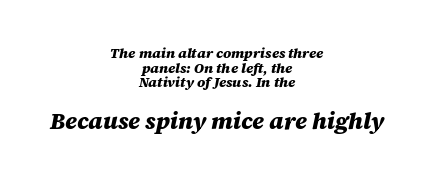
{"italic": "yes", "lean": "right", "slant_degrees": 12, "bold": "yes", "underline": "no", "align": "center", "line_spacing": "tight", "line_spacing_ratio": 1.04, "letter_spacing": "normal", "letter_spacing_em": 0.0, "larger_block": "second", "size_ratio": 1.64, "glyph_px": 23}
